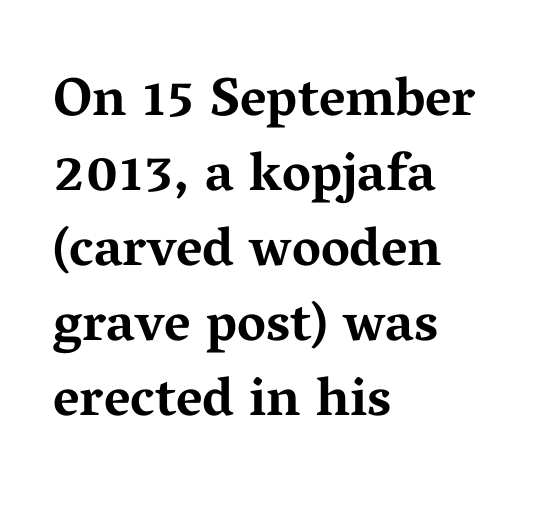
The image shows 54 px bold, wide serif type, upright; set left-aligned, normal line spacing (1.39x), normal letter spacing, not underlined; medium stroke contrast and a medium x-height.
